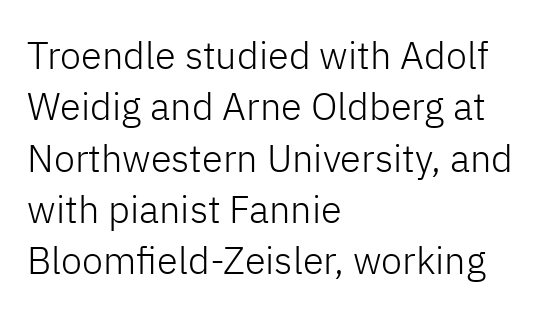
{"serif": "no", "italic": "no", "bold": "no", "weight": "light", "width": "normal", "stroke_contrast": "low", "x_height": "medium", "monospaced": "no", "underline": "no", "align": "left", "line_spacing": "normal", "line_spacing_ratio": 1.35, "letter_spacing": "normal", "letter_spacing_em": 0.0, "glyph_px": 38}
